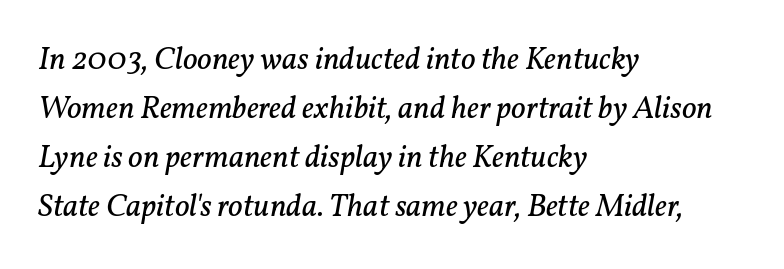
Unlike a clean sans, this face finishes its strokes with serifs. The face used here is rendered with its standard letterfit. The strokes are not fattened; the text isn't bold. Here the designer chose a conventional face with non-uniform glyph widths.
